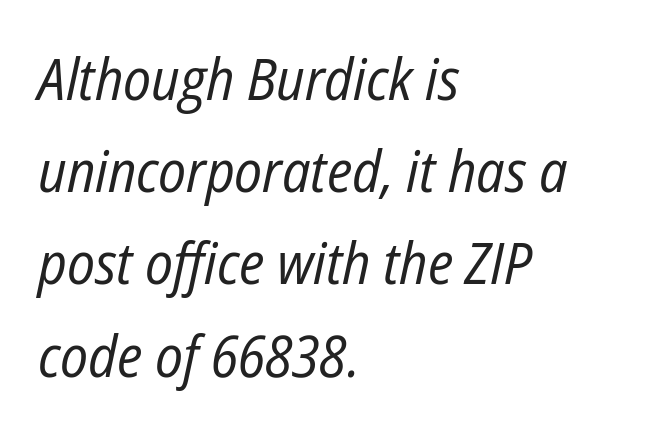
Q: Is the text bold? A: No.
Q: Is the text italic (slanted)? A: Yes, it leans right by about 12 degrees.
Q: Is the text underlined? A: No.
Q: How is the paragraph aligned? A: Left-aligned.
Q: Is the spacing between letters normal or unusually wide? A: Normal.
Q: Is the spacing between lines tight, normal or loose? A: Normal.
Q: Width (condensed, normal, or wide)? A: Condensed.
Q: Stroke contrast? A: Low.
Q: x-height? A: Medium.
Q: Monospaced? A: No.
